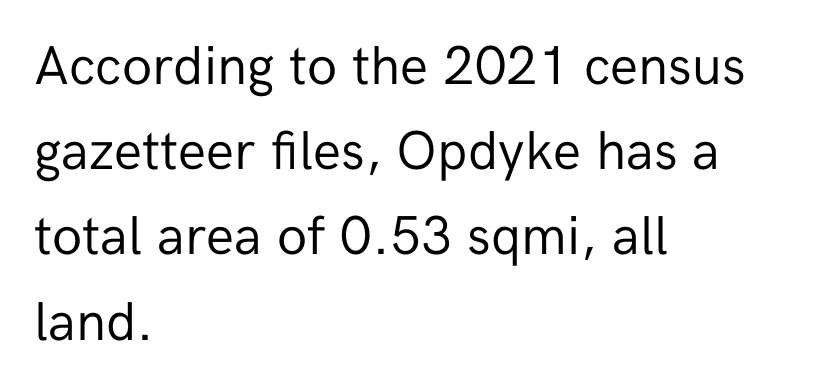
Horizontal alignment here is leftward, the default for most running prose. Students, observe: this is what conventionally led text looks like. The rendering shows plain stroke endings on the letterforms — a sans-serif design. Stem width sits at or under what a default text font uses. Every character sits straight up, as roman type does. The rendering uses natural spacing where letterforms have individual widths.
